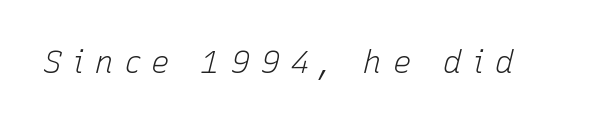
Q: Is the text bold? A: No.
Q: Is the text italic (slanted)? A: Yes, it leans right by about 15 degrees.
Q: Is the text underlined? A: No.
Q: Is the spacing between letters normal or unusually wide? A: Unusually wide.
Q: Width (condensed, normal, or wide)? A: Normal.
Q: Stroke contrast? A: Low.
Q: x-height? A: Medium.
Q: Monospaced? A: No.
